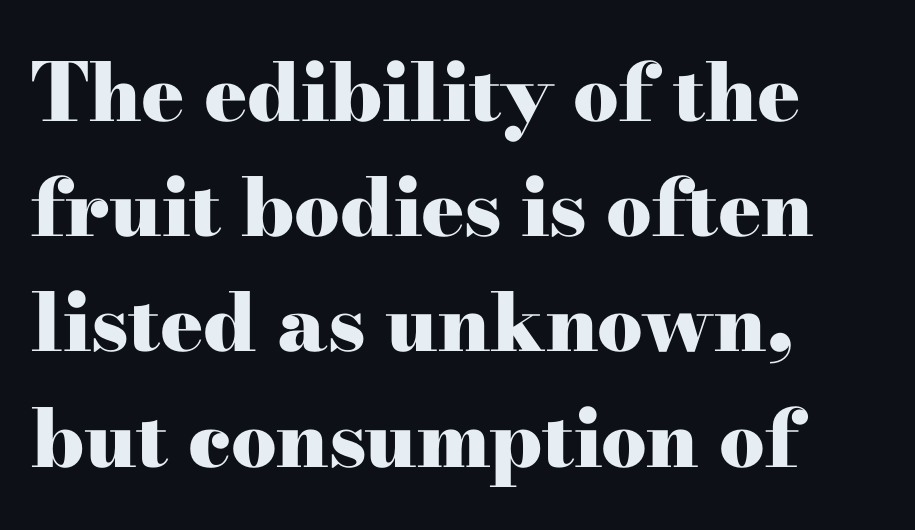
{"serif": "yes", "italic": "no", "bold": "yes", "weight": "heavy", "width": "wide", "stroke_contrast": "high", "x_height": "small", "monospaced": "no", "underline": "no", "align": "left", "line_spacing": "normal", "line_spacing_ratio": 1.44, "letter_spacing": "normal", "letter_spacing_em": 0.0, "glyph_px": 80}
